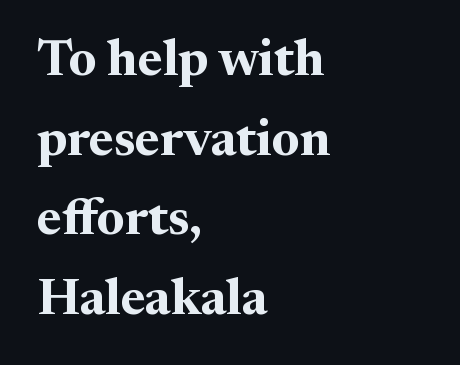
If you drew a line through each stem, it would be perfectly vertical. Caption: standard tracking, unaltered. Rule under the text: the space is simply empty. Varying glyph widths throughout — classic text-font behaviour.
